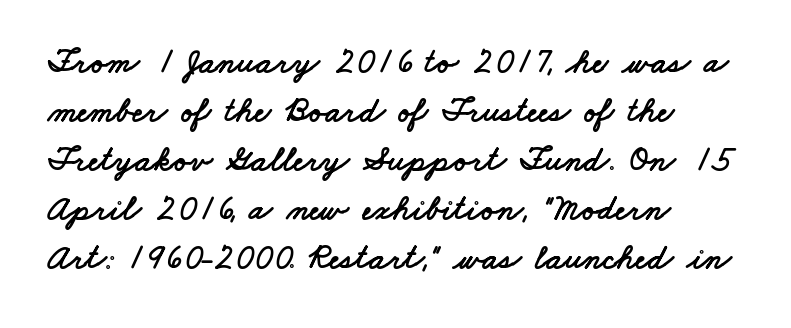
Q: Is the typeface a serif or a sans-serif typeface? A: Sans-serif.
Q: Is the text underlined? A: No.
Q: How is the paragraph aligned? A: Left-aligned.
Q: Is the spacing between letters normal or unusually wide? A: Normal.
Q: Is the spacing between lines tight, normal or loose? A: Normal.
Q: Width (condensed, normal, or wide)? A: Wide.
Q: Stroke contrast? A: Low.
Q: x-height? A: Small.
Q: Monospaced? A: No.
